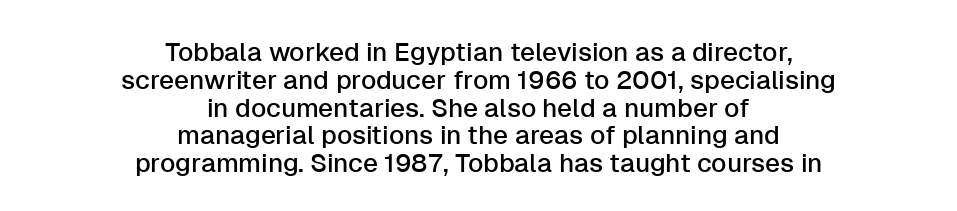
Q: Is the text italic (slanted)? A: No, it is upright.
Q: Is the text underlined? A: No.
Q: How is the paragraph aligned? A: Centered.
Q: Is the spacing between letters normal or unusually wide? A: Normal.
Q: Is the spacing between lines tight, normal or loose? A: Tight.
